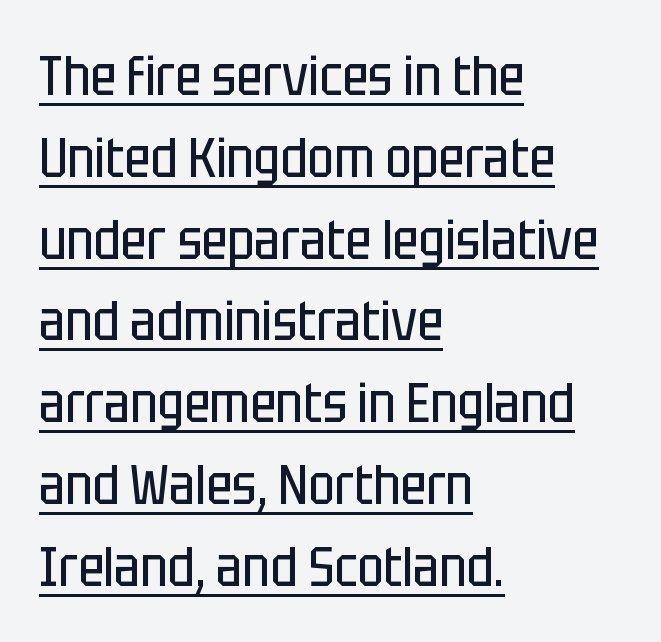
Q: Is the text bold? A: No.
Q: Is the text italic (slanted)? A: No, it is upright.
Q: Is the typeface a serif or a sans-serif typeface? A: Sans-serif.
Q: Is the text underlined? A: Yes.
Q: How is the paragraph aligned? A: Left-aligned.
Q: Is the spacing between letters normal or unusually wide? A: Normal.
Q: Is the spacing between lines tight, normal or loose? A: Normal.
Q: Width (condensed, normal, or wide)? A: Condensed.
Q: Stroke contrast? A: Low.
Q: x-height? A: Large.
Q: Monospaced? A: No.
